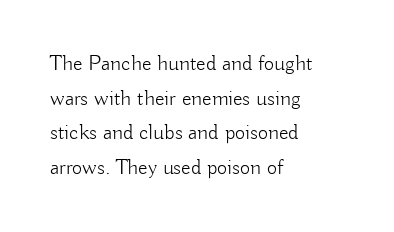
The image shows 22 px text type, upright; set left-aligned, normal line spacing (1.57x), normal letter spacing, not underlined.
